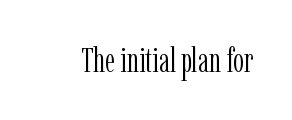
Q: Is the text bold? A: No.
Q: Is the text italic (slanted)? A: No, it is upright.
Q: Is the typeface a serif or a sans-serif typeface? A: Serif.
Q: Is the text underlined? A: No.
Q: Is the spacing between letters normal or unusually wide? A: Normal.
Q: Width (condensed, normal, or wide)? A: Condensed.
Q: Stroke contrast? A: Low.
Q: x-height? A: Medium.
Q: Monospaced? A: No.
